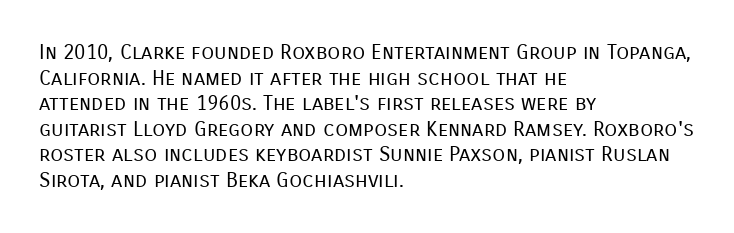
Does extra space separate the letters? No, they use regular spacing. The passage is arranged the way most books set body copy — flush left. The area under the type is left untouched. The face looks like a standard text weight, possibly lighter. Notice how the stems are strictly vertical — no italics here.
